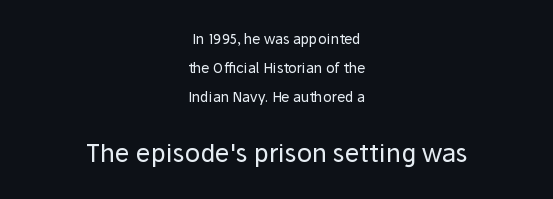
{"italic": "no", "bold": "no", "underline": "no", "align": "center", "line_spacing": "loose", "line_spacing_ratio": 2.06, "letter_spacing": "normal", "letter_spacing_em": 0.0, "larger_block": "second", "size_ratio": 1.79, "glyph_px": 25}
